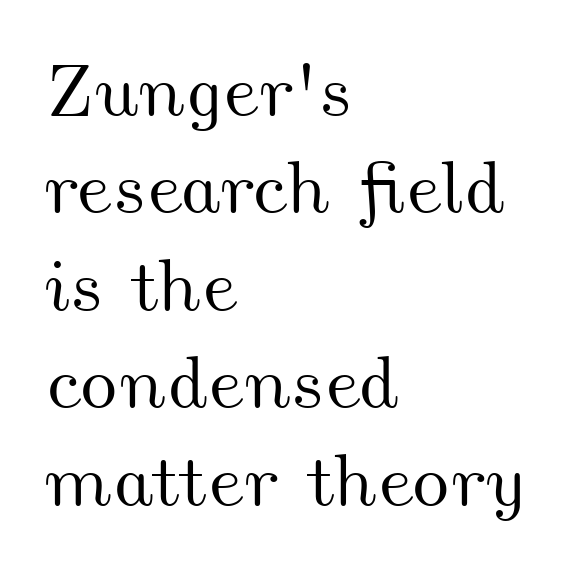
Anything drawn beneath the words? Only blank space. Look at the tracking — it's just the regular setting, nothing added. Typeset ragged right — the left edge is the straight one. Looks like regular typesetting: each glyph gets only the width it needs. The leading is moderate, giving the passage an even texture.
